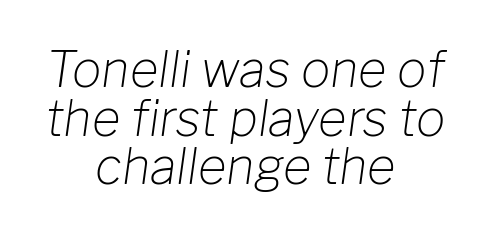
One glance says dense: line gaps are narrower than usual. Looking at the ascenders, they clearly lean. You could not count columns in this text — the font is proportionally spaced. Glyph-to-glyph distance matches everyday printed text. Rule under the text: the space is simply empty.
